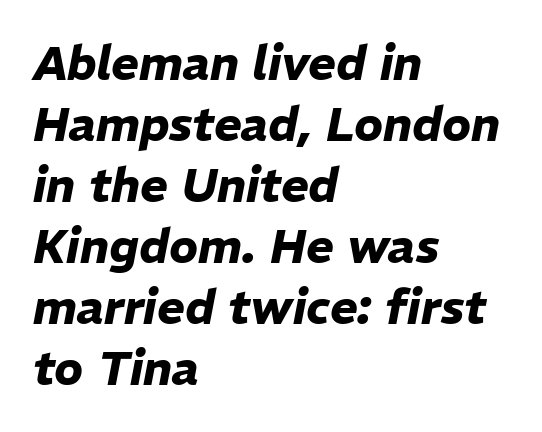
Q: Is the text bold? A: Yes.
Q: Is the text italic (slanted)? A: Yes, it leans right by about 11 degrees.
Q: Is the text underlined? A: No.
Q: How is the paragraph aligned? A: Left-aligned.
Q: Is the spacing between letters normal or unusually wide? A: Normal.
Q: Is the spacing between lines tight, normal or loose? A: Normal.
Q: Width (condensed, normal, or wide)? A: Normal.
Q: Stroke contrast? A: Low.
Q: x-height? A: Medium.
Q: Monospaced? A: No.
